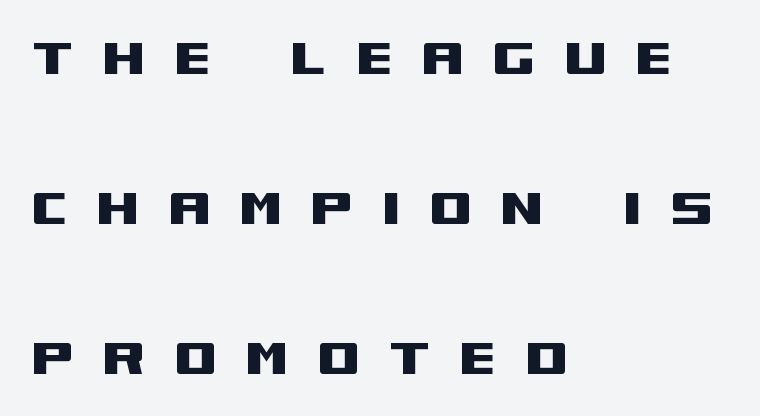
{"serif": "no", "italic": "no", "width": "wide", "stroke_contrast": "medium", "x_height": "large", "monospaced": "no", "underline": "no", "align": "left", "line_spacing": "loose", "line_spacing_ratio": 2.46, "letter_spacing": "wide", "letter_spacing_em": 0.47, "glyph_px": 61}
